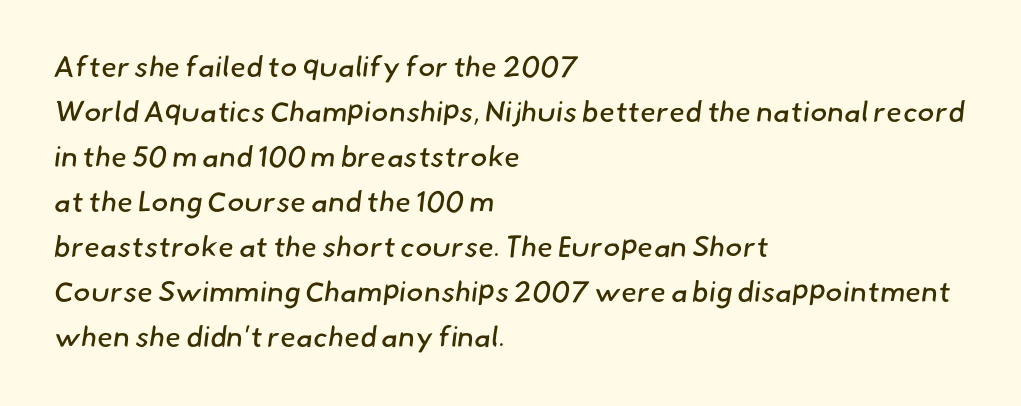
Q: Is the text bold? A: No.
Q: Is the typeface a serif or a sans-serif typeface? A: Sans-serif.
Q: Is the text underlined? A: No.
Q: How is the paragraph aligned? A: Left-aligned.
Q: Is the spacing between letters normal or unusually wide? A: Normal.
Q: Is the spacing between lines tight, normal or loose? A: Normal.
Q: Width (condensed, normal, or wide)? A: Normal.
Q: Stroke contrast? A: Low.
Q: x-height? A: Small.
Q: Monospaced? A: No.
